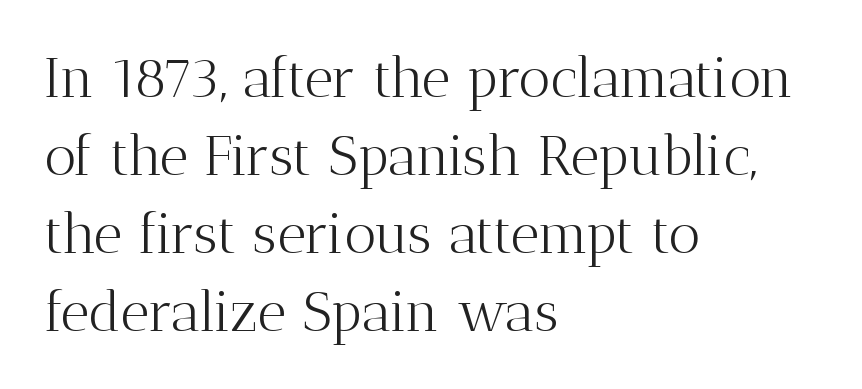
{"serif": "yes", "italic": "no", "bold": "no", "weight": "light", "width": "normal", "stroke_contrast": "medium", "x_height": "medium", "monospaced": "no", "underline": "no", "align": "left", "line_spacing": "normal", "line_spacing_ratio": 1.39, "letter_spacing": "normal", "letter_spacing_em": 0.0, "glyph_px": 56}
